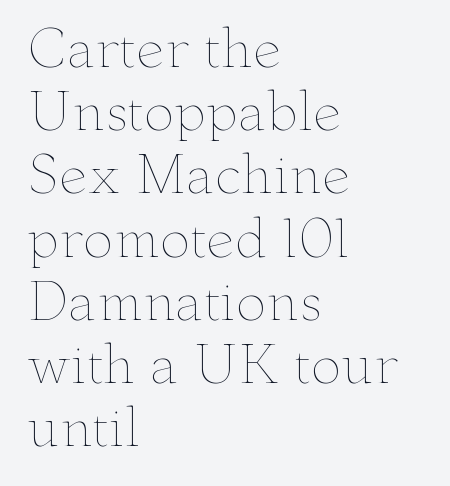
This reads as an unemphasized weight, regular at the heaviest. This sample has the flowing, uneven cadence of proportional lettering. A student would call this left alignment; a typographer would say flush left, rag right. This rendering features lettering with no underline. Italic: no, the glyphs are upright roman. Nothing unusual about the tracking: characters are spaced as the font intends.
